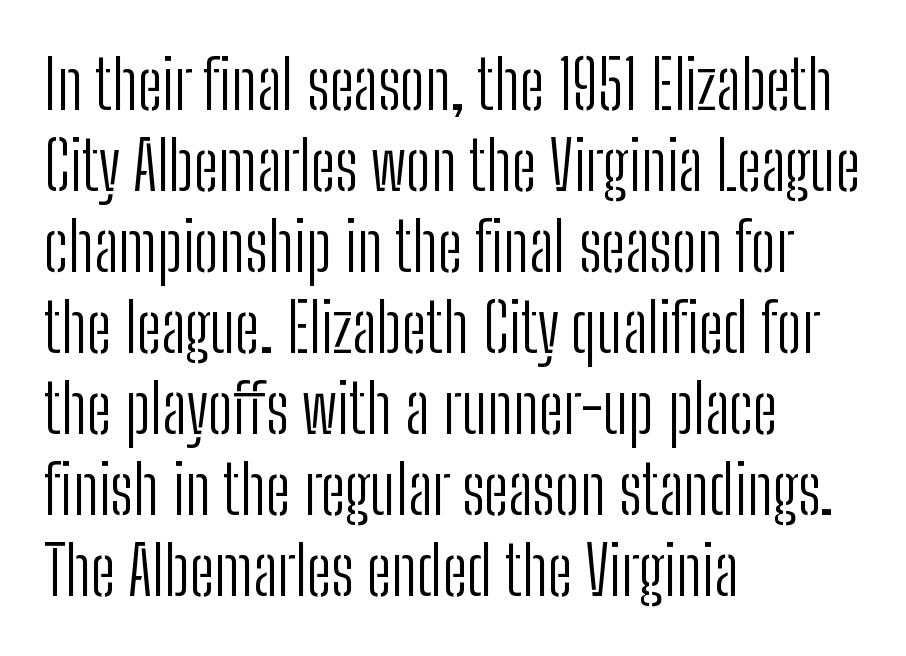
The image shows 67 px light, condensed sans-serif type, upright; set left-aligned, line spacing 1.21x, normal letter spacing, not underlined; low stroke contrast and a medium x-height.
